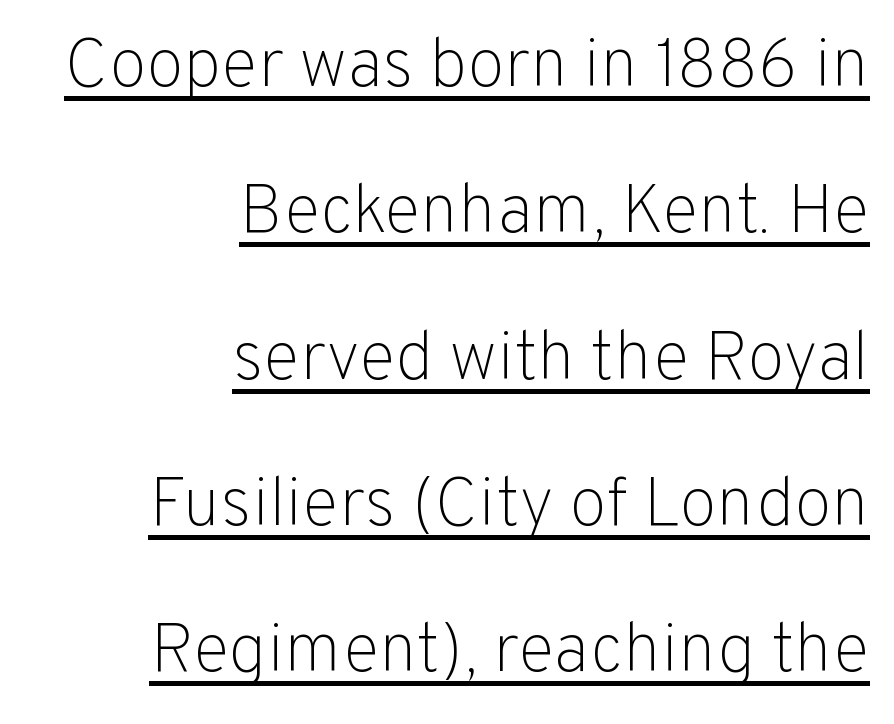
Proportional: the letters do not fall into vertical columns. These lines are composed in type without serifs. What's the leading like? Stretched, with rows far apart. Quick note: not italic, upright. Check the space under the baseline: a stroke is drawn there. Is the block centered? No — it sits flush against the right margin.
